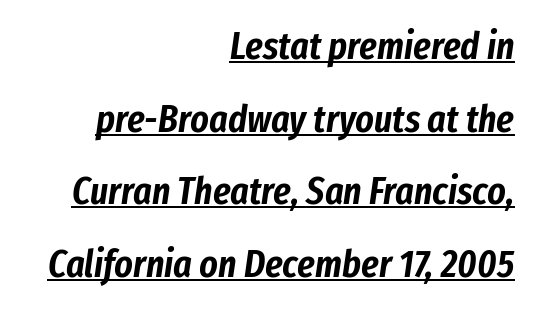
{"italic": "yes", "lean": "right", "slant_degrees": 8, "width": "condensed", "stroke_contrast": "low", "x_height": "medium", "monospaced": "no", "underline": "yes", "align": "right", "line_spacing_ratio": 1.86, "letter_spacing": "normal", "letter_spacing_em": 0.0, "glyph_px": 39}
